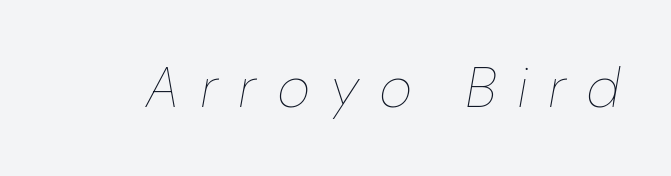
Stems and bowls with no extra thickness — not bold. Descender tails drop into unmarked territory. The whole block is typeset with a tilt. The gaps between neighbouring characters are conspicuously large. Character widths vary here, with narrow letters taking less room than wide ones.
